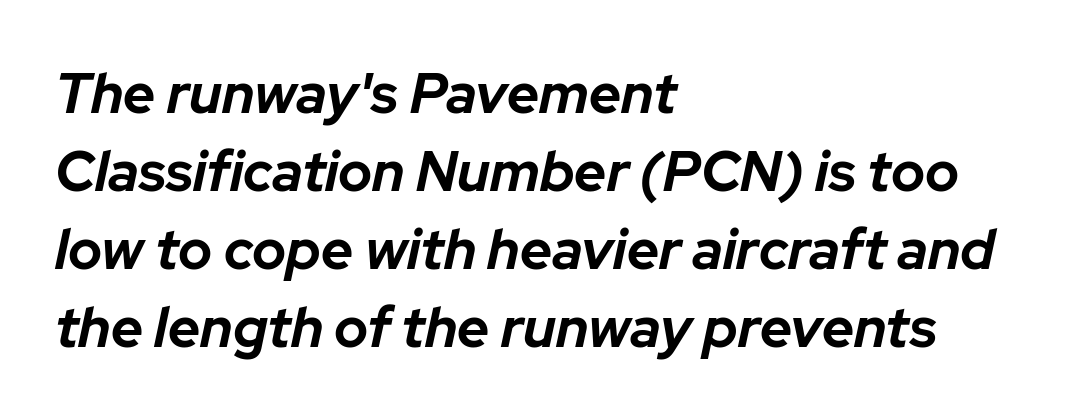
{"italic": "yes", "lean": "right", "slant_degrees": 12, "bold": "yes", "weight": "bold", "width": "normal", "stroke_contrast": "low", "x_height": "medium", "monospaced": "no", "underline": "no", "align": "left", "line_spacing": "normal", "line_spacing_ratio": 1.39, "letter_spacing": "normal", "letter_spacing_em": 0.0, "glyph_px": 56}
